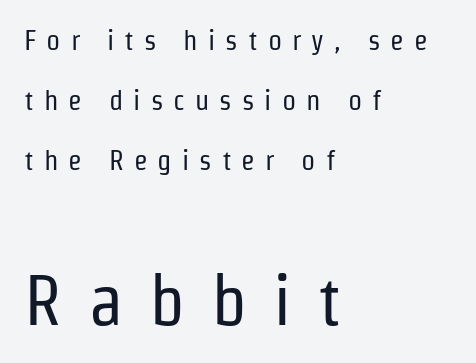
{"serif": "no", "italic": "no", "bold": "no", "weight": "regular", "width": "condensed", "stroke_contrast": "low", "x_height": "medium", "monospaced": "no", "underline": "no", "align": "left", "line_spacing": "loose", "line_spacing_ratio": 2.14, "letter_spacing": "wide", "letter_spacing_em": 0.36, "larger_block": "second", "size_ratio": 2.54, "glyph_px": 71}
